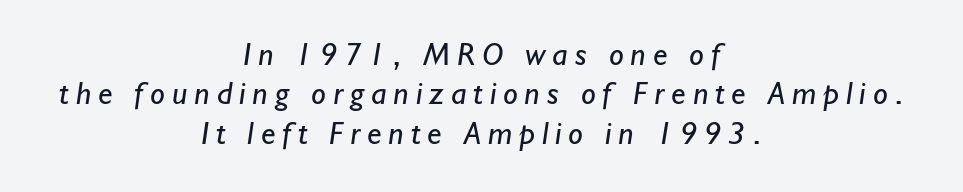
Letter spacing: wide. Notice how the passage keeps no hard edge, just a central spine. The weight would be labelled regular, book, light, or lighter still. Letters rest on an invisible, unmarked baseline. Check where the strokes stop: nothing finishes them off — pure sans.
